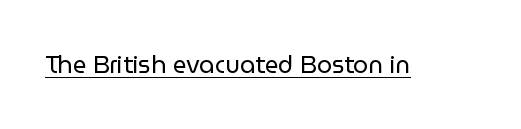
The image shows 24 px text type, upright; set normal letter spacing, underlined.
